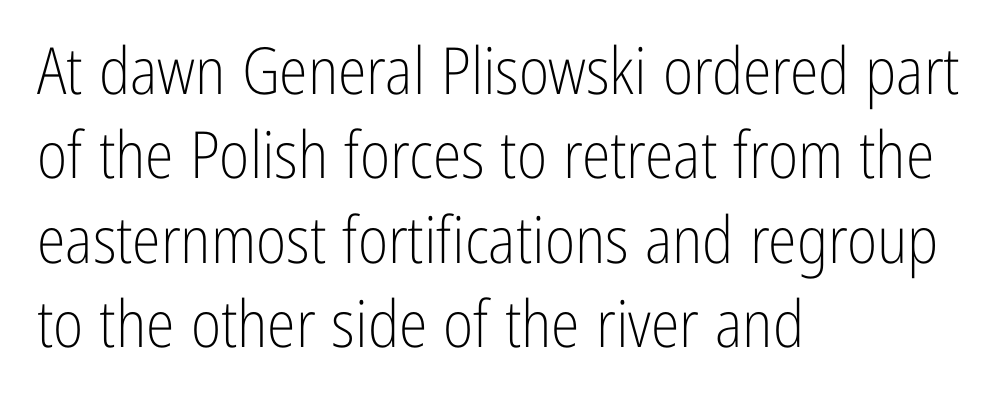
A normal amount of white space separates one row of letters from the next. Compared with a centered layout, this one pins lines to the left instead. The font is comparable to plain body text, perhaps lighter. No feet cap the strokes, marking this as sans-serif type. The letters stand upright; this is a roman face.
